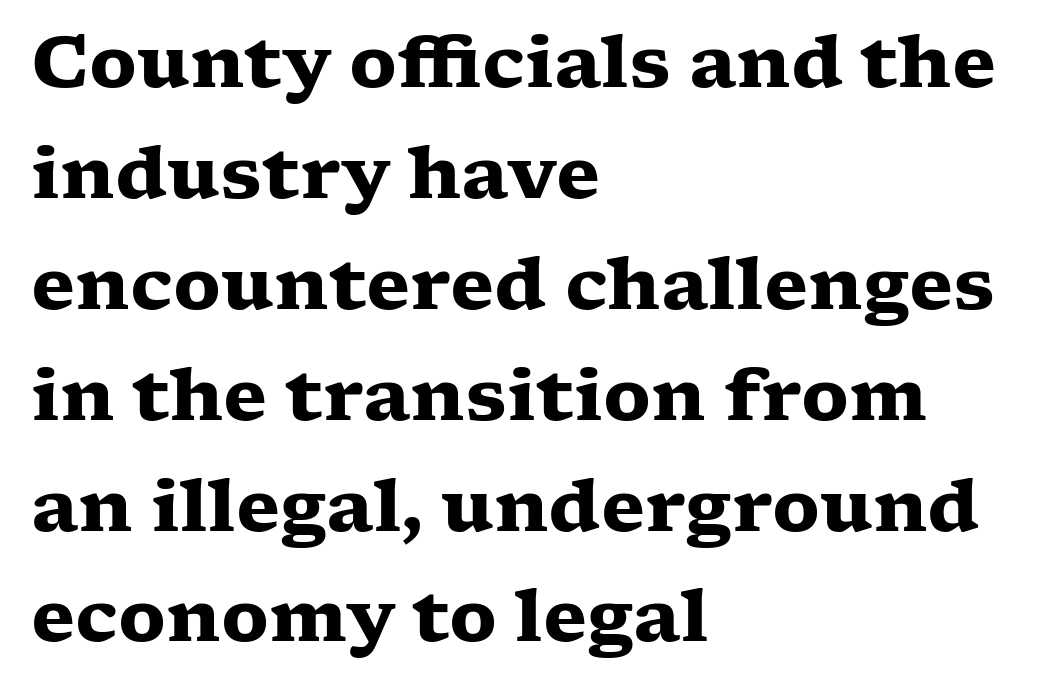
The image shows 72 px heavy, wide serif type, upright; set left-aligned, normal line spacing (1.54x), normal letter spacing, not underlined; low stroke contrast and a medium x-height.
